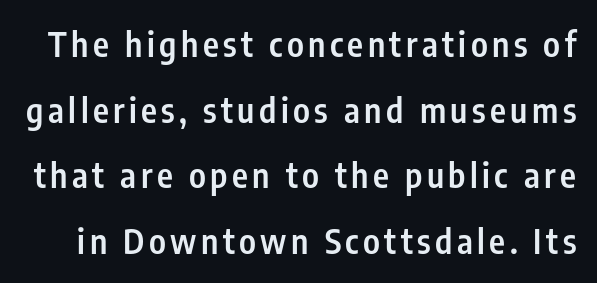
Q: Is the text bold? A: Semi-bold.
Q: Is the text italic (slanted)? A: No, it is upright.
Q: Is the typeface a serif or a sans-serif typeface? A: Sans-serif.
Q: Is the text underlined? A: No.
Q: Is the spacing between lines tight, normal or loose? A: Loose.
Q: Width (condensed, normal, or wide)? A: Condensed.
Q: Stroke contrast? A: Low.
Q: x-height? A: Medium.
Q: Monospaced? A: No.
